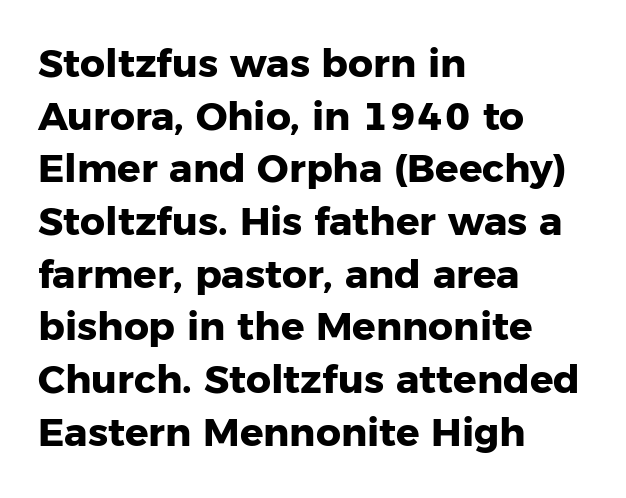
{"serif": "no", "italic": "no", "bold": "yes", "weight": "heavy", "width": "normal", "stroke_contrast": "low", "x_height": "medium", "monospaced": "no", "underline": "no", "align": "left", "line_spacing": "normal", "line_spacing_ratio": 1.35, "letter_spacing": "normal", "letter_spacing_em": 0.0, "glyph_px": 39}
